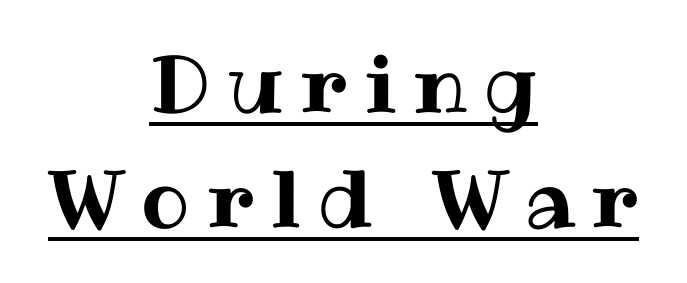
{"italic": "no", "width": "normal", "stroke_contrast": "medium", "x_height": "medium", "monospaced": "no", "underline": "yes", "align": "center", "line_spacing": "normal", "line_spacing_ratio": 1.44, "letter_spacing": "wide", "letter_spacing_em": 0.22, "glyph_px": 80}
